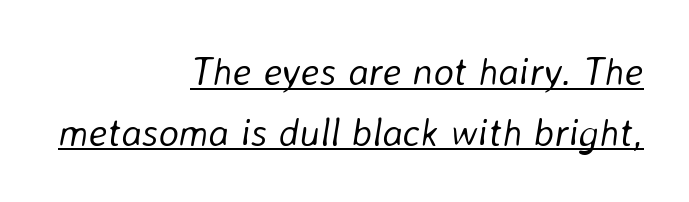
The image shows 39 px light type, italic (leaning right); set right-aligned, normal line spacing (1.56x), normal letter spacing, underlined; low stroke contrast and a medium x-height.
